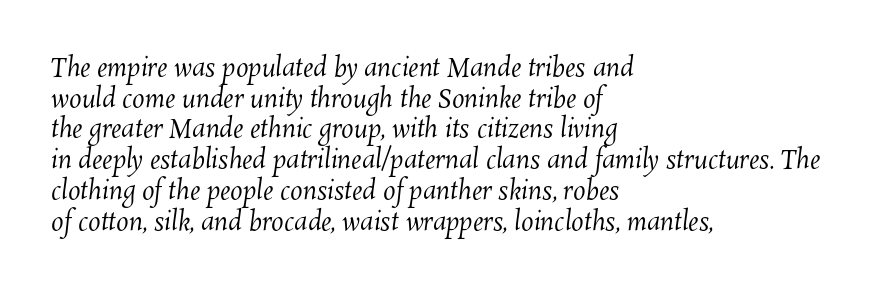
Q: Is the text bold? A: No.
Q: Is the text underlined? A: No.
Q: How is the paragraph aligned? A: Left-aligned.
Q: Is the spacing between letters normal or unusually wide? A: Normal.
